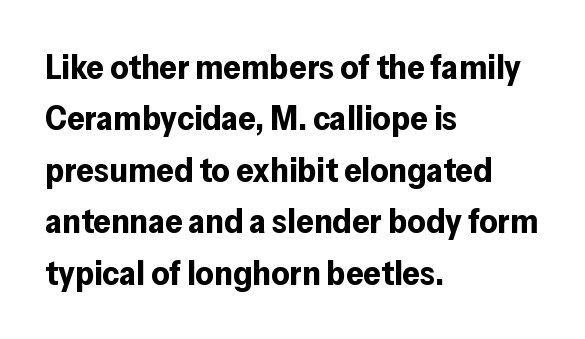
The image shows 35 px bold sans-serif type, upright; set left-aligned, normal line spacing (1.47x), normal letter spacing, not underlined; low stroke contrast and a medium x-height.
